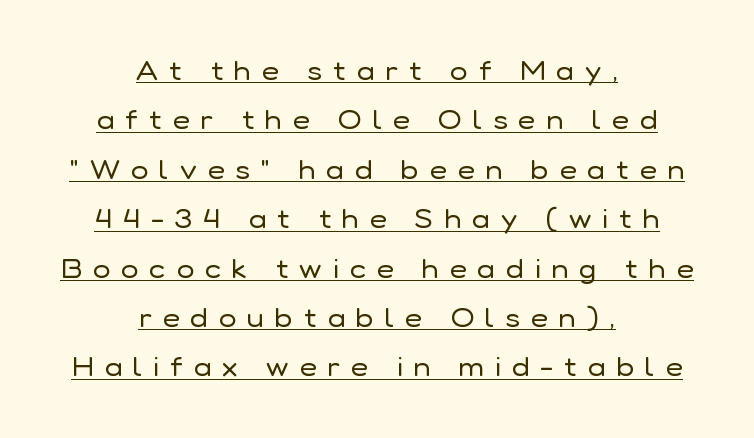
The image shows 26 px text type, upright; set centered, loose line spacing (1.9x), unusually wide letter spacing (+0.43 em), underlined.
